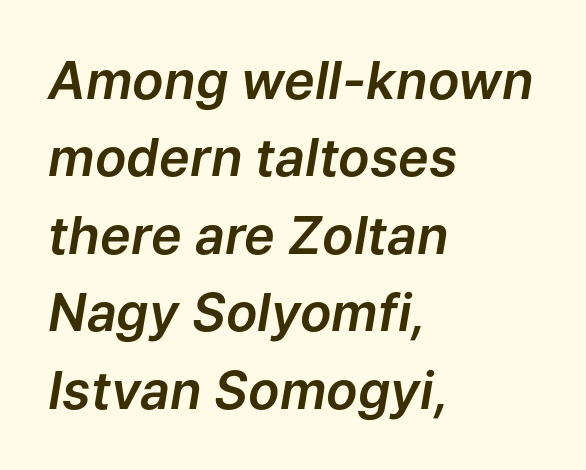
Whoever set this chose a conventional vertical rhythm. The face used here is proportionally spaced, like ordinary book or web type. The glyphs are unaccompanied by any horizontal stroke below them. In CSS terms this would be text-align: left. Notice how the stems are inclined rather than vertical — that's the hallmark of italics. The type is set solid horizontally, with unmodified tracking.
